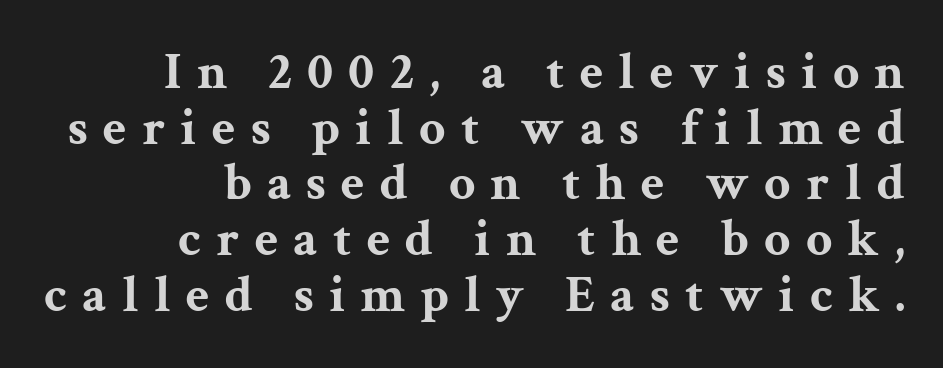
The rag falls on the left side of this text block. Proportional: the letters do not fall into vertical columns. Look at the stroke-to-counter ratio: heavy, a bold. Just letters on the line, the space beneath them empty. The tracking reads as deliberately expanded to a designer's eye. A typesetter would mark this as roman, not italic.
